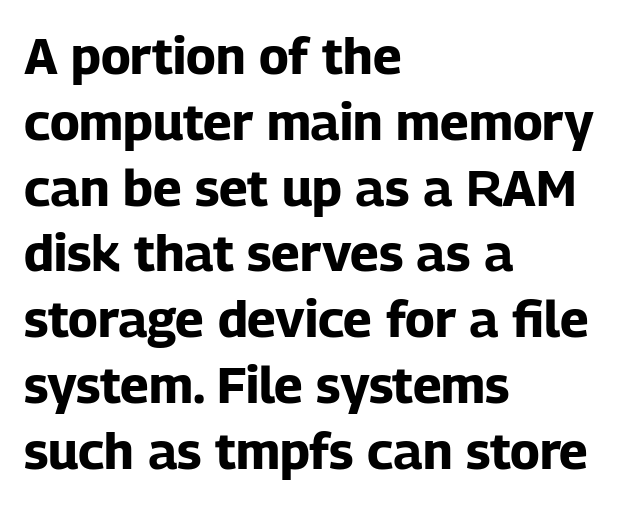
{"serif": "no", "italic": "no", "bold": "yes", "weight": "bold", "width": "normal", "stroke_contrast": "low", "x_height": "medium", "monospaced": "no", "underline": "no", "align": "left", "line_spacing": "normal", "line_spacing_ratio": 1.29, "letter_spacing": "normal", "letter_spacing_em": 0.0, "glyph_px": 51}
